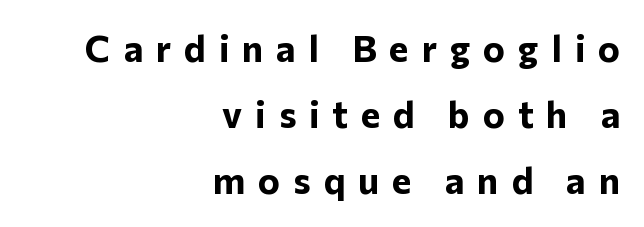
The designer went with a sans here, leaving each stem footless. Horizontal alignment here is rightward, an uncommon choice for prose. The passage shown has open, widely tracked lettering throughout. Posture: straight, roman, zero tilt.
